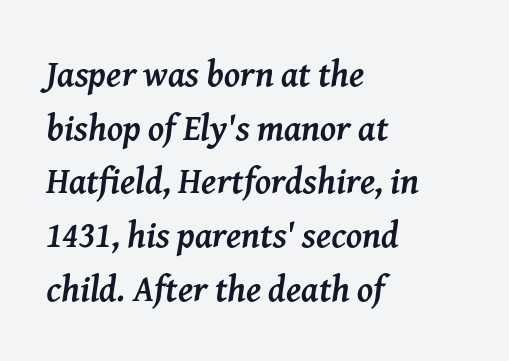
The image shows 36 px semibold serif type, italic (leaning right); set left-aligned, normal line spacing (1.49x), normal letter spacing, not underlined; medium stroke contrast and a medium x-height.
